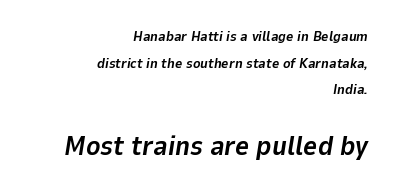
The image shows 27 px bold type, italic (leaning right); set right-aligned, loose line spacing (1.9x), normal letter spacing, not underlined; the second (bottom) block is 1.93x larger.
